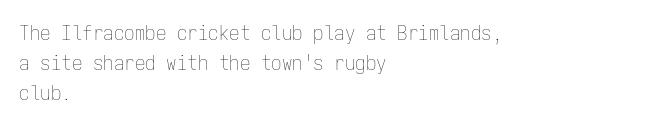
{"italic": "no", "bold": "no", "underline": "no", "align": "left", "line_spacing": "normal", "line_spacing_ratio": 1.42, "letter_spacing": "normal", "letter_spacing_em": 0.0, "glyph_px": 21}
